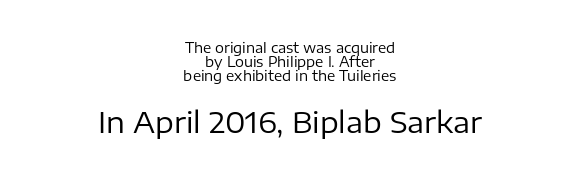
Q: Is the text bold? A: No.
Q: Is the text italic (slanted)? A: No, it is upright.
Q: Is the typeface a serif or a sans-serif typeface? A: Sans-serif.
Q: Is the text underlined? A: No.
Q: How is the paragraph aligned? A: Centered.
Q: Is the spacing between letters normal or unusually wide? A: Normal.
Q: Is the spacing between lines tight, normal or loose? A: Tight.
Q: Which block of text is set in a larger size, the first (top) or the second (bottom)? A: The second (bottom) one.
Q: Width (condensed, normal, or wide)? A: Normal.
Q: Stroke contrast? A: Low.
Q: x-height? A: Medium.
Q: Monospaced? A: No.
